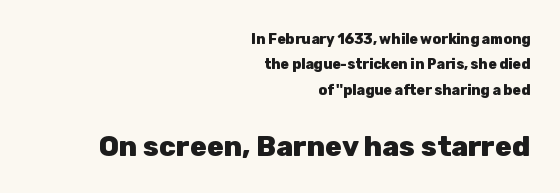
The image shows 28 px heavy sans-serif type, upright; set right-aligned, line spacing 1.82x, normal letter spacing, not underlined; the second (bottom) block is 2.0x larger; low stroke contrast and a medium x-height.
